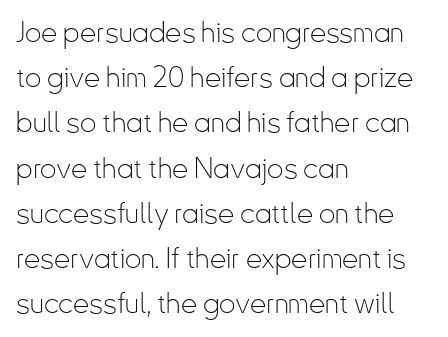
The image shows 29 px thin, condensed sans-serif type, upright; set left-aligned, normal line spacing (1.56x), normal letter spacing, not underlined; low stroke contrast and a small x-height.
